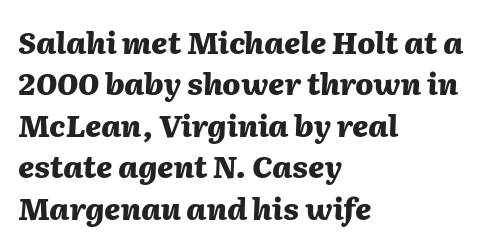
{"italic": "yes", "lean": "right", "slant_degrees": 2, "bold": "yes", "weight": "heavy", "width": "normal", "stroke_contrast": "medium", "x_height": "medium", "monospaced": "no", "underline": "no", "align": "left", "line_spacing": "normal", "line_spacing_ratio": 1.38, "letter_spacing": "normal", "letter_spacing_em": 0.0, "glyph_px": 30}
